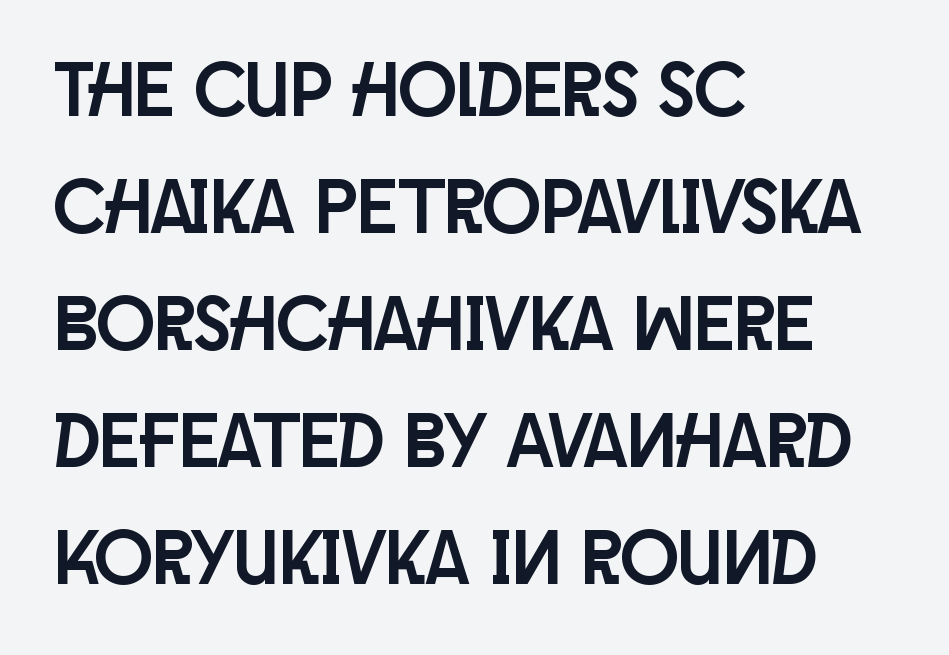
The rendering shows plain stroke endings on the letterforms — a sans-serif design. A typesetter would mark this as roman, not italic. The rendering uses natural spacing where letterforms have individual widths. These lines are set flush left with a ragged right edge. The designer left line spacing at the default.
